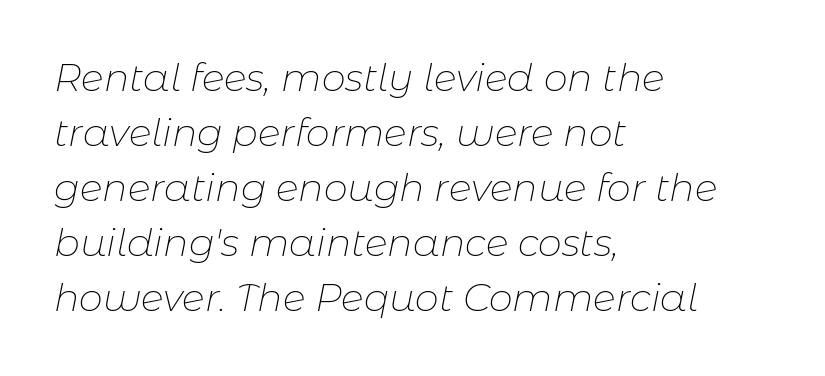
The image shows 38 px thin type, italic (leaning right); set left-aligned, normal line spacing (1.45x), normal letter spacing, not underlined; low stroke contrast and a medium x-height.
